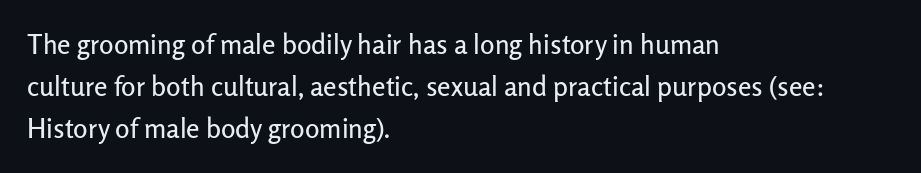
Q: Is the text italic (slanted)? A: No, it is upright.
Q: Is the text underlined? A: No.
Q: How is the paragraph aligned? A: Left-aligned.
Q: Is the spacing between letters normal or unusually wide? A: Normal.
Q: Is the spacing between lines tight, normal or loose? A: Normal.
